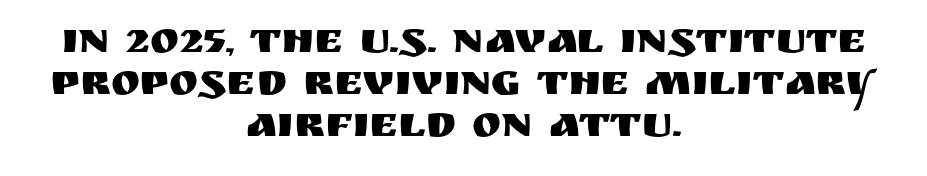
{"serif": "no", "italic": "no", "width": "normal", "stroke_contrast": "medium", "x_height": "large", "monospaced": "no", "underline": "no", "align": "center", "line_spacing": "tight", "line_spacing_ratio": 0.96, "letter_spacing": "normal", "letter_spacing_em": 0.0, "glyph_px": 44}
